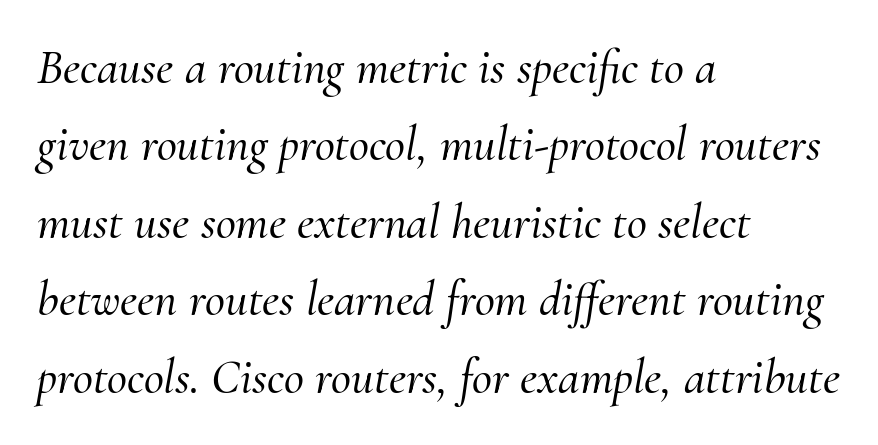
The image shows 49 px serif type, italic (leaning right); set left-aligned, normal line spacing (1.58x), normal letter spacing, not underlined; medium stroke contrast and a small x-height.
